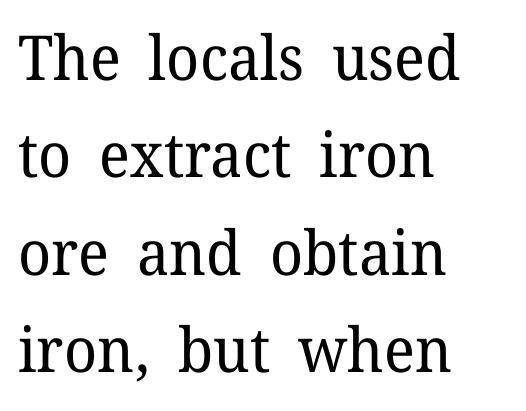
Q: Is the text bold? A: No.
Q: Is the text italic (slanted)? A: No, it is upright.
Q: Is the typeface a serif or a sans-serif typeface? A: Serif.
Q: Is the text underlined? A: No.
Q: How is the paragraph aligned? A: Left-aligned.
Q: Is the spacing between letters normal or unusually wide? A: Normal.
Q: Is the spacing between lines tight, normal or loose? A: Normal.
Q: Width (condensed, normal, or wide)? A: Normal.
Q: Stroke contrast? A: Low.
Q: x-height? A: Medium.
Q: Monospaced? A: No.
